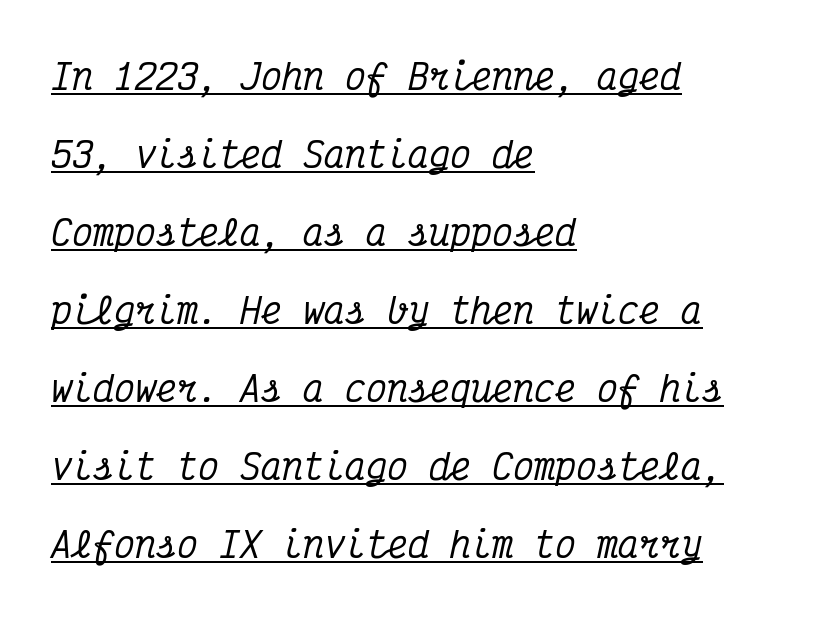
These lines stack with their left ends in a neat column. This sample uses an oblique cut, with every glyph tilted off the vertical. Note the uniform advance width — an 'i' takes as much space as an 'm'. Small tapered or slab feet sit at the stroke ends, so this counts as serif.
